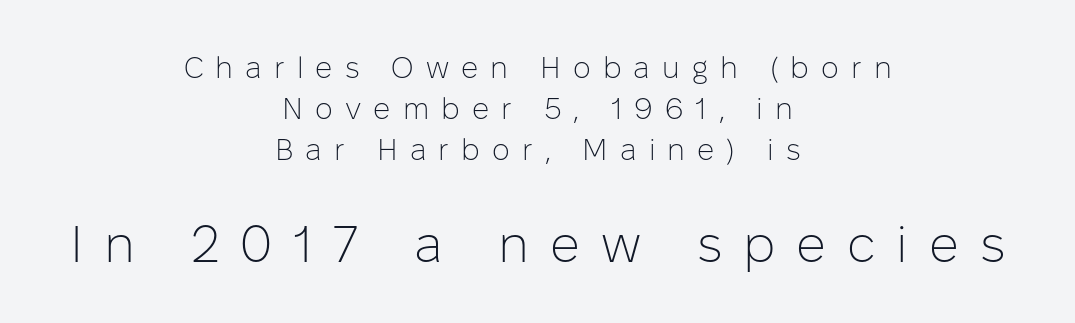
The image shows 52 px light sans-serif type, upright; set centered, normal line spacing (1.36x), unusually wide letter spacing (+0.4 em), not underlined; the second (bottom) block is 1.73x larger; low stroke contrast and a medium x-height.
